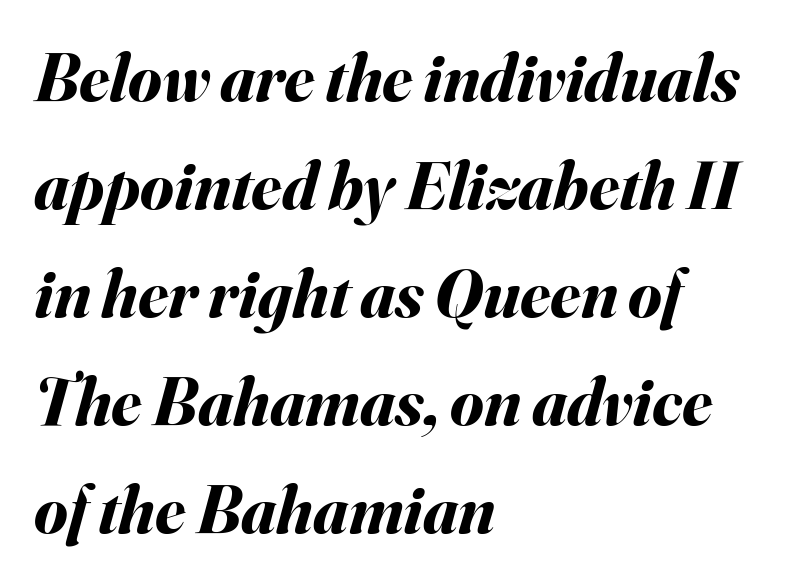
{"italic": "yes", "lean": "right", "slant_degrees": 16, "bold": "yes", "weight": "bold", "width": "normal", "stroke_contrast": "medium", "x_height": "small", "monospaced": "no", "underline": "no", "align": "left", "line_spacing": "normal", "line_spacing_ratio": 1.59, "letter_spacing": "normal", "letter_spacing_em": 0.0, "glyph_px": 68}
